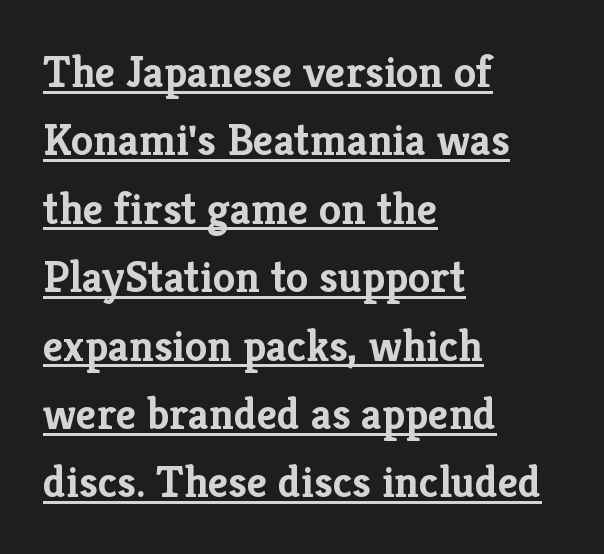
Q: Is the text bold? A: Yes.
Q: Is the text italic (slanted)? A: No, it is upright.
Q: Is the typeface a serif or a sans-serif typeface? A: Serif.
Q: Is the text underlined? A: Yes.
Q: How is the paragraph aligned? A: Left-aligned.
Q: Is the spacing between letters normal or unusually wide? A: Normal.
Q: Is the spacing between lines tight, normal or loose? A: Normal.
Q: Width (condensed, normal, or wide)? A: Normal.
Q: Stroke contrast? A: Low.
Q: x-height? A: Medium.
Q: Monospaced? A: No.
